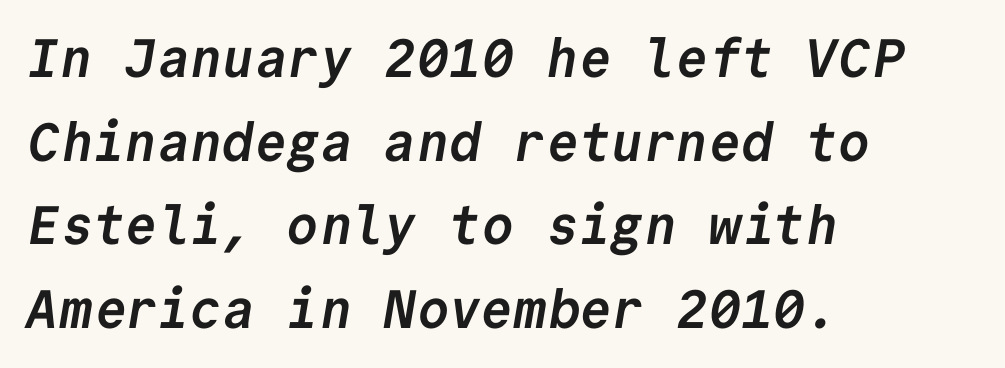
Spacing verdict: monospaced, one width for all characters. Anything drawn beneath the words? Only blank space. The ragged edge is on the right, which tells us the setting is flush left. Compared with typical body copy, the letter spacing here is the same. Strokes here are thick enough to call this a true bold.
